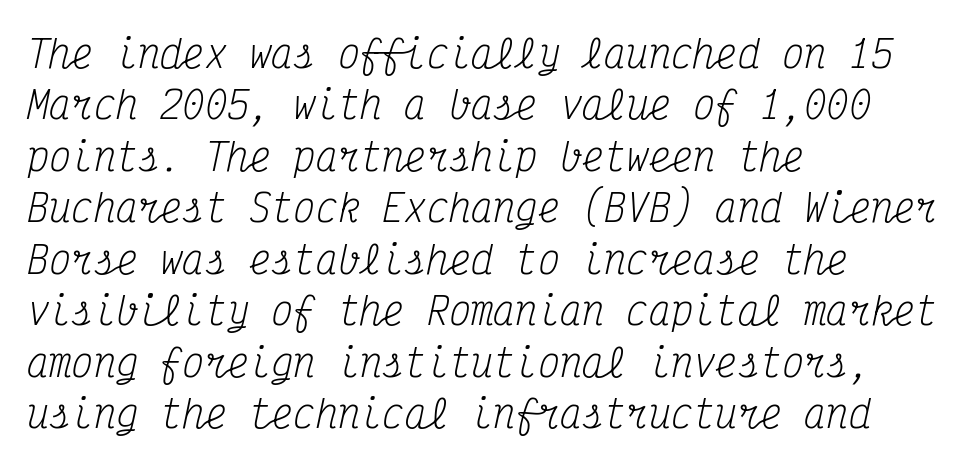
Posture: slanted. Each word holds together tightly as a unit, with standard inter-letter gaps. Check where the strokes stop: tiny serifs finish them off. Rows of type keep a routine distance in the vertical direction. Heft: none added — not bold.
